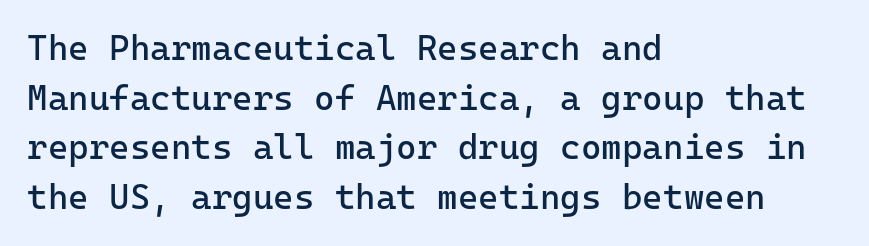
These lines stack with their left ends in a neat column. Notice how the stems are strictly vertical — no italics here. The horizontal fit of the characters is conventional and even. The typeface has the unassuming heft of standard copy or less. Bare-footed words on every line. Notice how descenders clear the ascenders below comfortably — that's standard leading.
